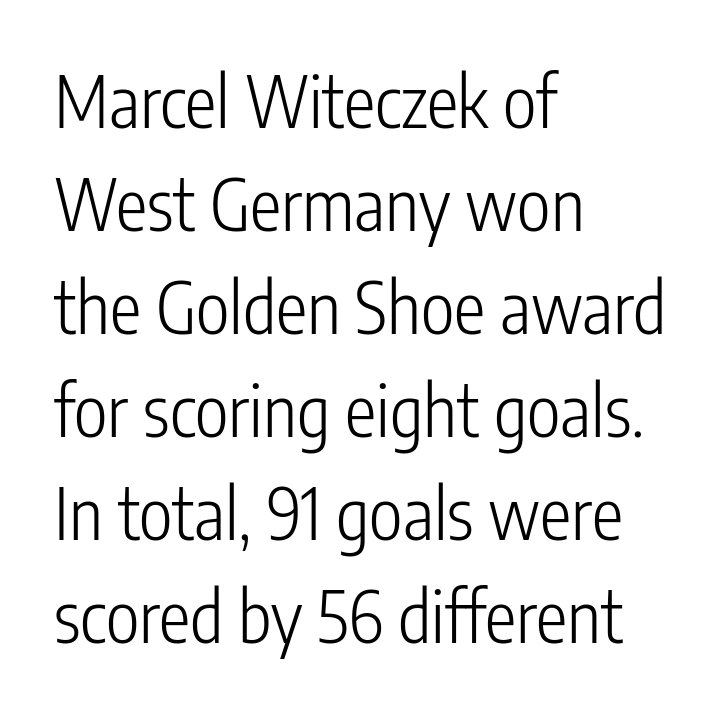
{"serif": "no", "italic": "no", "bold": "no", "weight": "light", "width": "condensed", "stroke_contrast": "low", "x_height": "medium", "monospaced": "no", "underline": "no", "align": "left", "line_spacing": "normal", "line_spacing_ratio": 1.45, "letter_spacing": "normal", "letter_spacing_em": 0.0, "glyph_px": 71}
